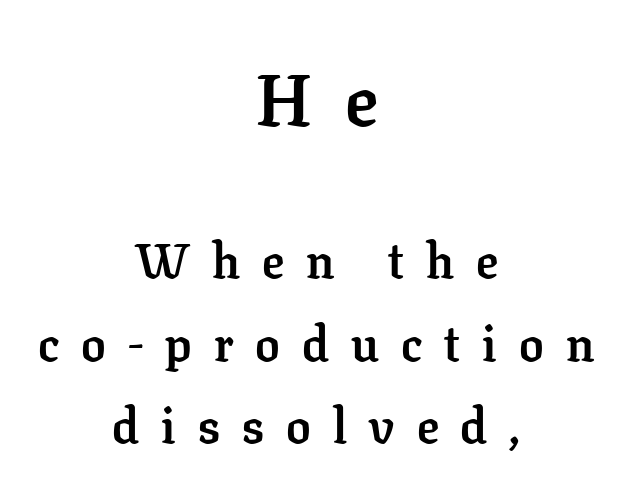
Q: Is the text bold? A: Yes.
Q: Is the text italic (slanted)? A: No, it is upright.
Q: Is the typeface a serif or a sans-serif typeface? A: Serif.
Q: Is the text underlined? A: No.
Q: How is the paragraph aligned? A: Centered.
Q: Is the spacing between letters normal or unusually wide? A: Unusually wide.
Q: Is the spacing between lines tight, normal or loose? A: Normal.
Q: Which block of text is set in a larger size, the first (top) or the second (bottom)? A: The first (top) one.
Q: Width (condensed, normal, or wide)? A: Normal.
Q: Stroke contrast? A: Low.
Q: x-height? A: Medium.
Q: Monospaced? A: No.
